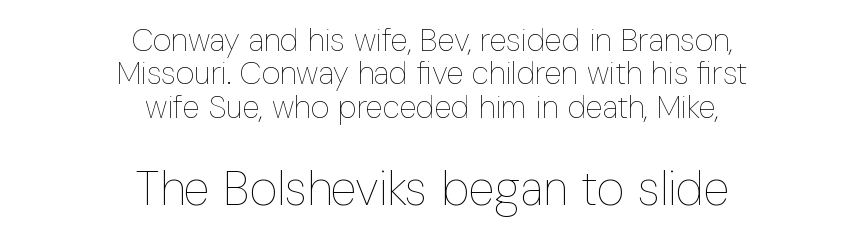
Leading: reduced. Lines of text with bare space underneath. Posture: upright roman. Glyph-to-glyph distance matches everyday printed text. Letters have the restrained weight of plain body copy at most. The emphasis by scale lands on block number two, below.
